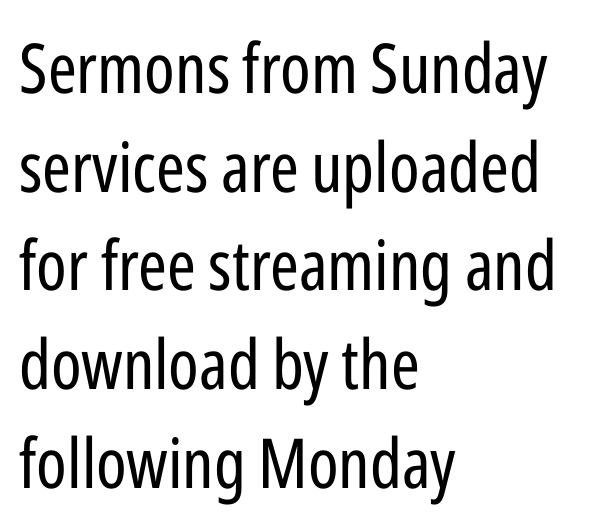
A light-to-regular cut is what we see here. Characters follow at the spacing the type designer built in. What kind of face is this? One without serifs — a sans. Reading down the block, your eye returns to a fixed left position each line. The passage shown stacks its lines at a standard gap.
